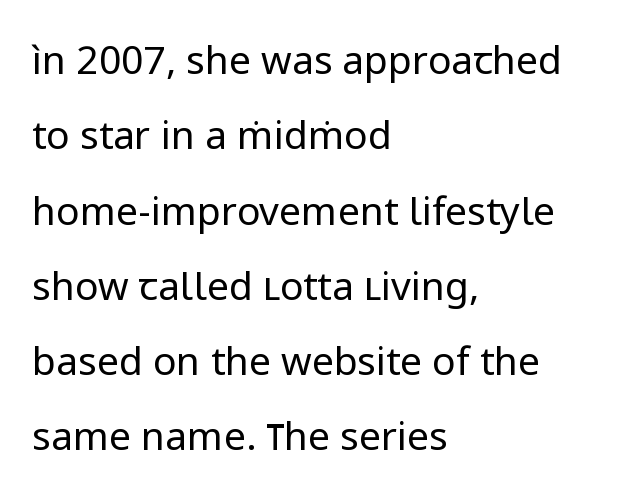
The image shows 39 px regular-weight sans-serif type, upright; set left-aligned, loose line spacing (1.93x), normal letter spacing, not underlined; low stroke contrast and a medium x-height.
